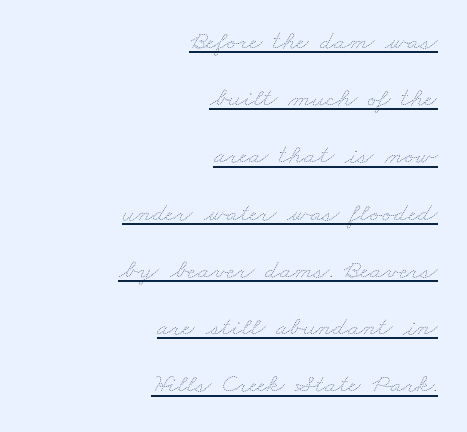
The image shows 27 px text type; set right-aligned, loose line spacing (2.12x), normal letter spacing, underlined.
